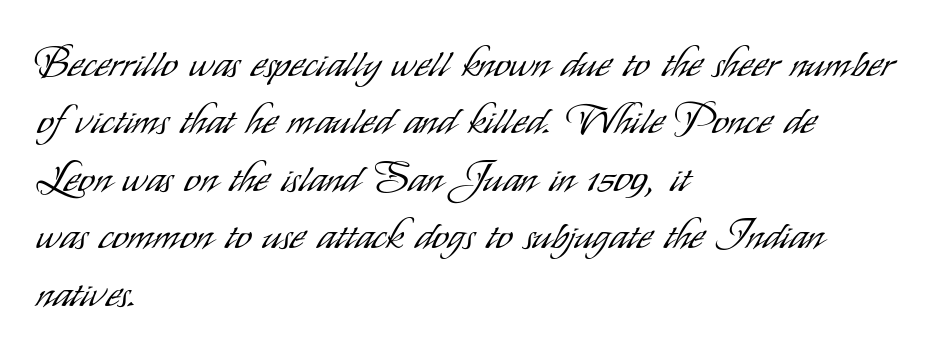
A quiet, ordinary-to-light weight characterises the typeface. Honestly, there is no underline to notice here at all. These lines keep a tight, regular rhythm from letter to letter. A classic flush-left, rag-right setting is used for this passage. Looks like regular typesetting: each glyph gets only the width it needs. The typeface chosen for these lines omits serifs.
